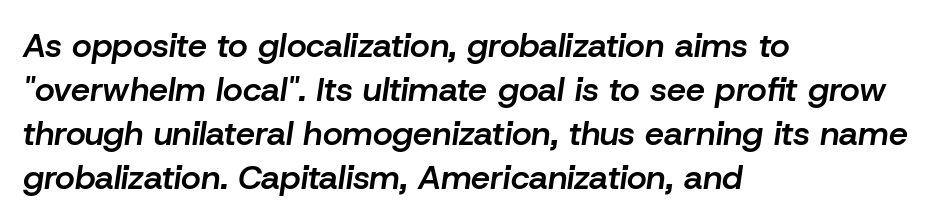
Strokes here are thickened, but only to semibold level. Visually the block forms a straight wall on the left and a jagged coastline on the right. The face used here is rendered with its standard letterfit. Spacing verdict: proportional, widths tailored to each character. Underline: absent. Observe the lean: these are italic letterforms.
